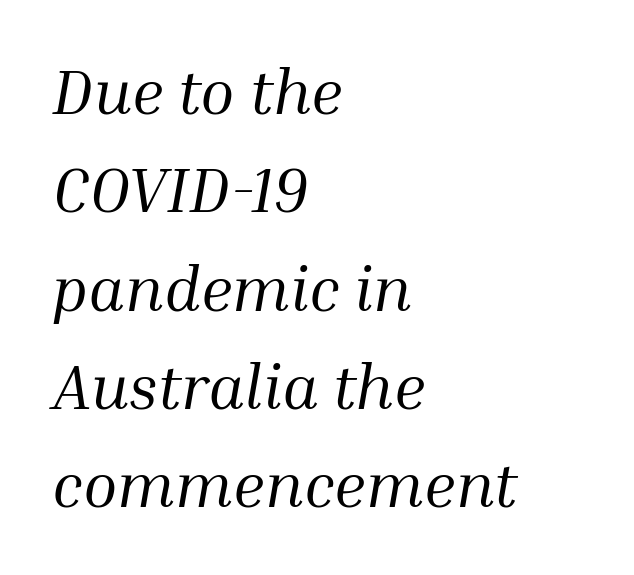
The characters are drawn with everyday or finer stroke widths. The glyphs in this specimen are seriffed. A student would call this left alignment; a typographer would say flush left, rag right. Characters are canted at an angle relative to the baseline's perpendicular. Plain, unruled lines of type.
